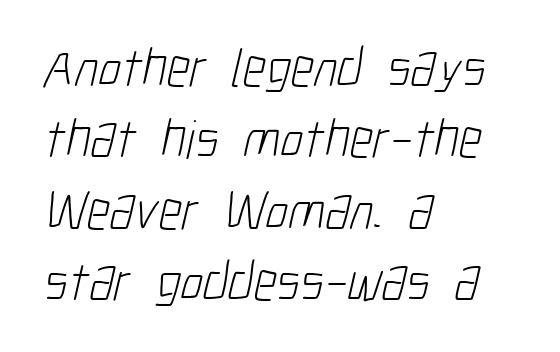
{"serif": "no", "bold": "no", "weight": "light", "width": "condensed", "stroke_contrast": "low", "x_height": "medium", "monospaced": "no", "underline": "no", "align": "left", "line_spacing": "normal", "line_spacing_ratio": 1.3, "letter_spacing": "normal", "letter_spacing_em": 0.0, "glyph_px": 55}
